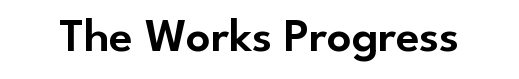
{"serif": "no", "italic": "no", "width": "normal", "stroke_contrast": "low", "x_height": "small", "monospaced": "no", "underline": "no", "letter_spacing": "normal", "letter_spacing_em": 0.0, "glyph_px": 48}
